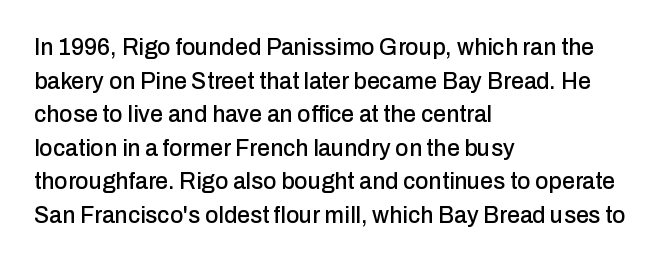
Notice how the passage keeps a crisp vertical edge on the left only. Ascenders rise straight up at ninety degrees. The passage shown is not underscored anywhere. Tracking value appears to be zero — textbook default spacing.
